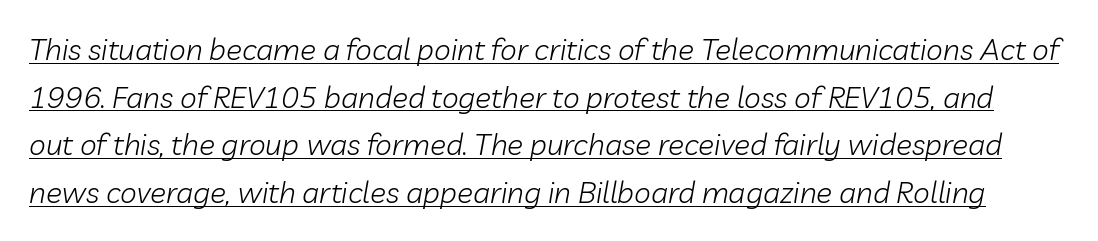
Weight class: somewhere from thin through regular. Look at the tracking — it's just the regular setting, nothing added. Is this a fixed-width face? No — the glyphs have proportional, varying widths. Notice how descenders clear the ascenders below comfortably — that's standard leading. In designer terms, the underline attribute is active on this setting.
